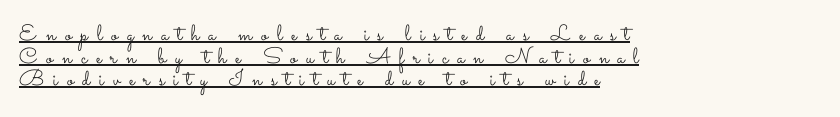
{"bold": "no", "underline": "yes", "align": "left", "line_spacing": "tight", "line_spacing_ratio": 1.03, "letter_spacing": "wide", "letter_spacing_em": 0.4, "glyph_px": 22}
